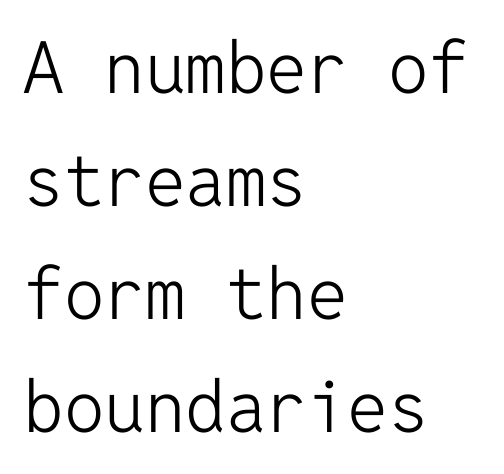
The image shows 72 px light sans-serif type, upright, monospaced; set left-aligned, normal line spacing (1.57x), normal letter spacing, not underlined; low stroke contrast and a medium x-height.
